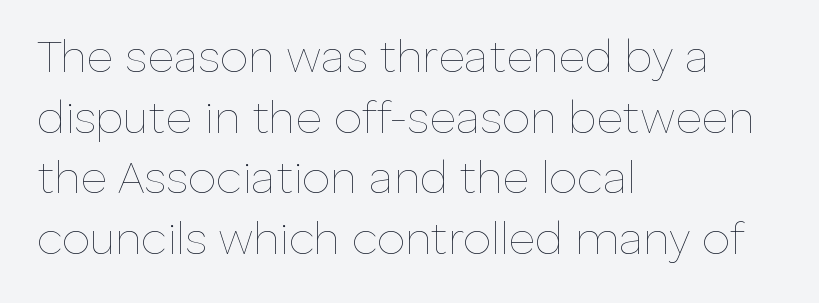
Q: Is the text bold? A: No.
Q: Is the text italic (slanted)? A: No, it is upright.
Q: Is the text underlined? A: No.
Q: How is the paragraph aligned? A: Left-aligned.
Q: Is the spacing between letters normal or unusually wide? A: Normal.
Q: Is the spacing between lines tight, normal or loose? A: Normal.
Q: Width (condensed, normal, or wide)? A: Normal.
Q: Stroke contrast? A: Low.
Q: x-height? A: Medium.
Q: Monospaced? A: No.
